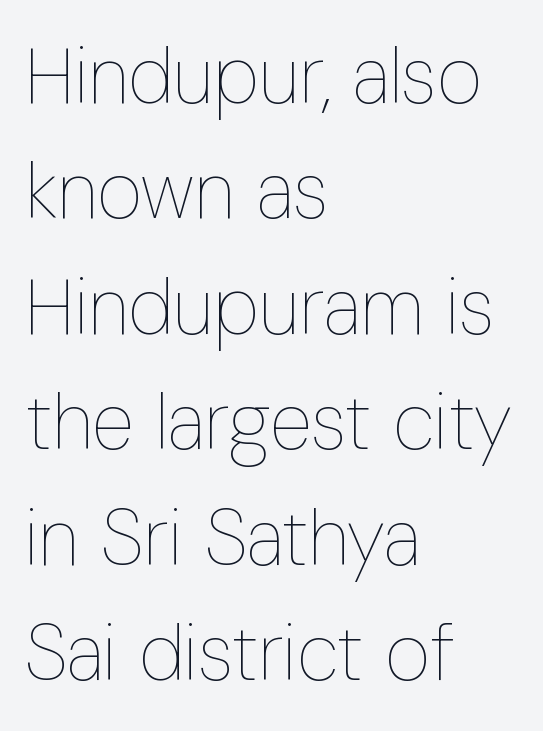
Q: Is the text bold? A: No.
Q: Is the text italic (slanted)? A: No, it is upright.
Q: Is the text underlined? A: No.
Q: How is the paragraph aligned? A: Left-aligned.
Q: Is the spacing between letters normal or unusually wide? A: Normal.
Q: Is the spacing between lines tight, normal or loose? A: Normal.
Q: Width (condensed, normal, or wide)? A: Condensed.
Q: Stroke contrast? A: Low.
Q: x-height? A: Medium.
Q: Monospaced? A: No.
